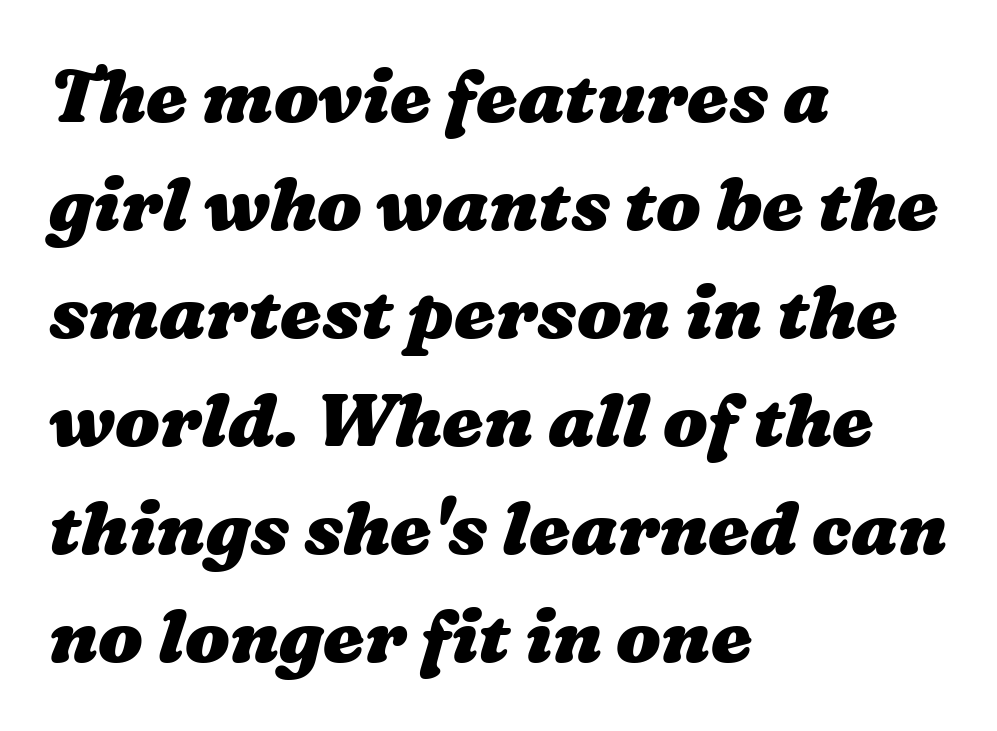
The image shows 74 px heavy, wide type; set left-aligned, normal line spacing (1.46x), normal letter spacing, not underlined; medium stroke contrast and a medium x-height.
